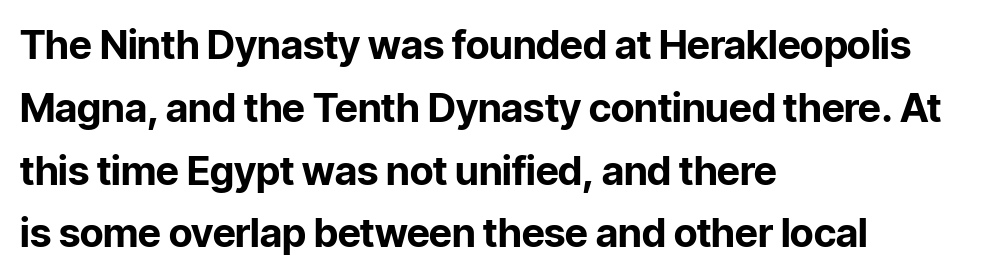
Reading down the block, your eye returns to a fixed left position each line. The glyphs have the mass of a bold cut. The rendering uses a moderate line-height, typical for paragraphs. It's the straight-up-and-down kind of type. Regarding serifs, this sample does without them. Tracking here is standard; glyphs follow each other at the usual distance.
